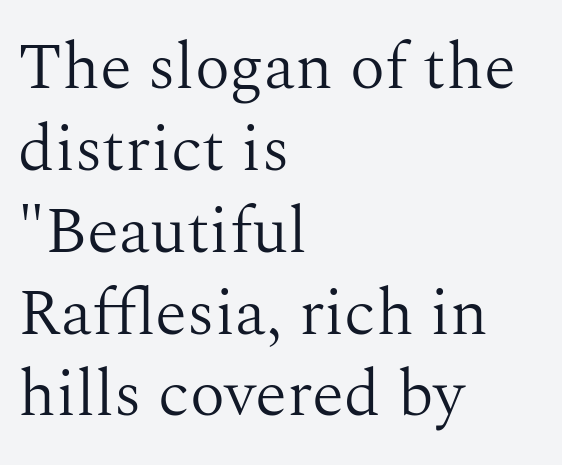
{"serif": "yes", "italic": "no", "bold": "no", "weight": "light", "width": "normal", "stroke_contrast": "medium", "x_height": "medium", "monospaced": "no", "underline": "no", "align": "left", "line_spacing_ratio": 1.24, "letter_spacing": "normal", "letter_spacing_em": 0.0, "glyph_px": 66}
